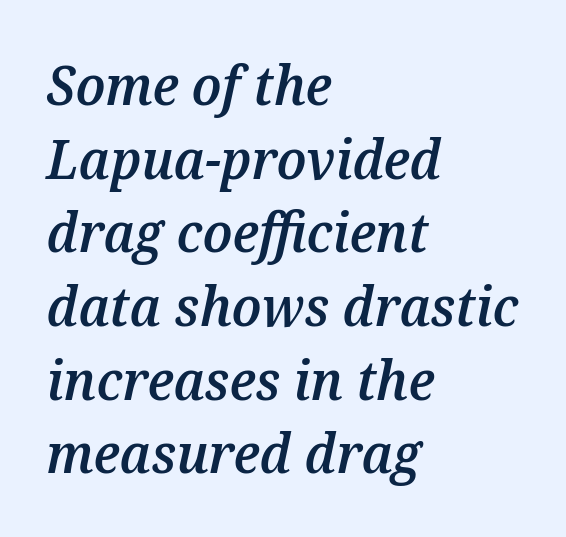
Style check: oblique. Proportional: the letters do not fall into vertical columns. A bit beefed up — I'd call it semibold rather than bold. No extra tracking has been applied to these lines. The baseline area is clear.
